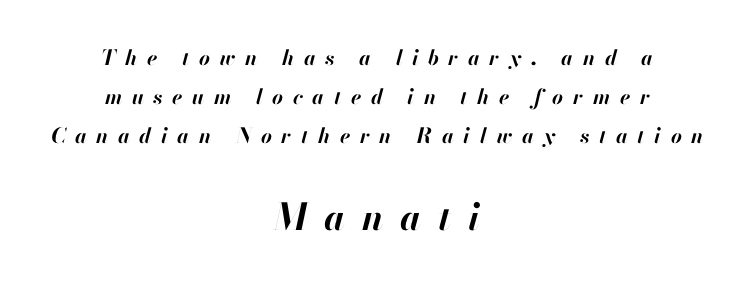
Q: Is the text bold? A: Yes.
Q: Is the text italic (slanted)? A: Yes, it leans right by about 13 degrees.
Q: Is the text underlined? A: No.
Q: How is the paragraph aligned? A: Centered.
Q: Is the spacing between letters normal or unusually wide? A: Unusually wide.
Q: Which block of text is set in a larger size, the first (top) or the second (bottom)? A: The second (bottom) one.
Q: Width (condensed, normal, or wide)? A: Normal.
Q: Stroke contrast? A: High.
Q: x-height? A: Small.
Q: Monospaced? A: No.
